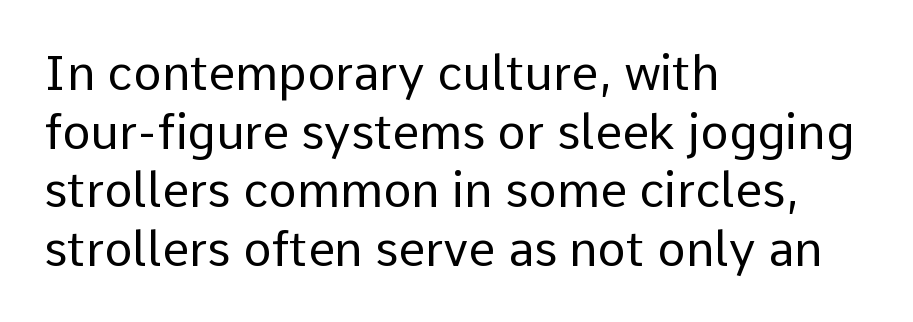
The image shows 48 px regular-weight sans-serif type, upright; set left-aligned, line spacing 1.22x, normal letter spacing, not underlined; low stroke contrast and a medium x-height.
